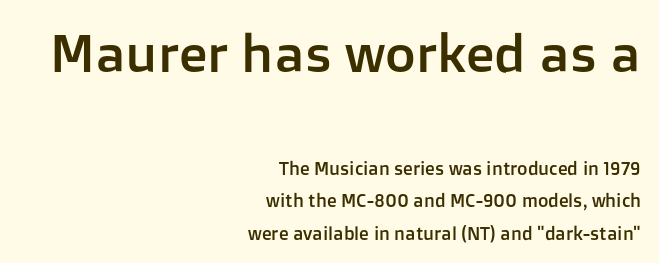
{"serif": "no", "italic": "no", "width": "normal", "stroke_contrast": "low", "x_height": "medium", "monospaced": "no", "underline": "no", "align": "right", "line_spacing_ratio": 1.8, "letter_spacing": "normal", "letter_spacing_em": 0.0, "larger_block": "first", "size_ratio": 2.94, "glyph_px": 53}
